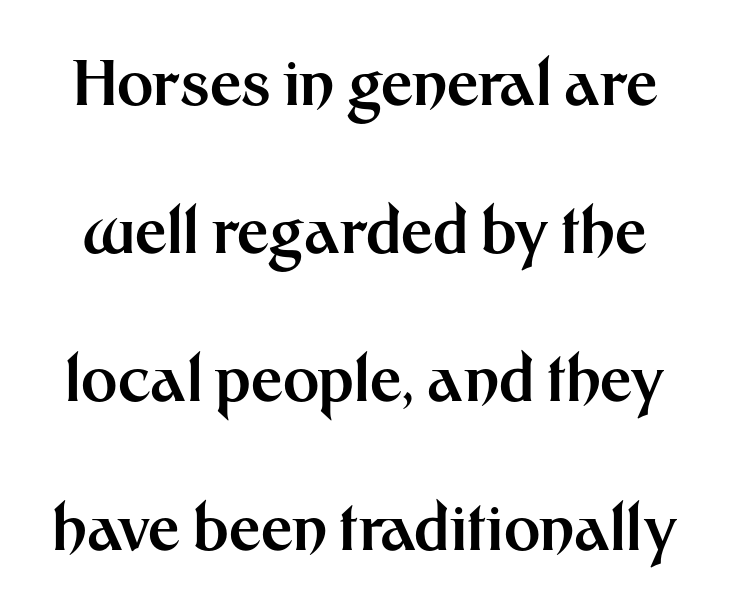
The image shows 62 px bold sans-serif type, upright; set loose line spacing (2.39x), normal letter spacing, not underlined; medium stroke contrast and a medium x-height.
